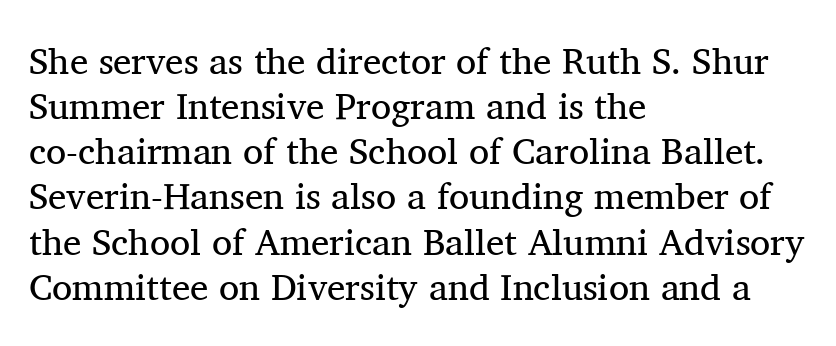
The image shows 37 px regular-weight serif type, upright; set left-aligned, line spacing 1.22x, normal letter spacing, not underlined; medium stroke contrast and a medium x-height.
